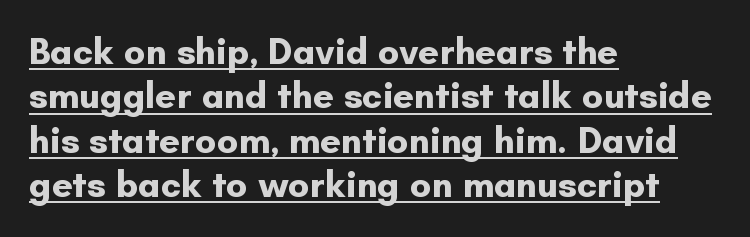
Q: Is the text bold? A: Yes.
Q: Is the text italic (slanted)? A: No, it is upright.
Q: Is the typeface a serif or a sans-serif typeface? A: Sans-serif.
Q: Is the text underlined? A: Yes.
Q: How is the paragraph aligned? A: Left-aligned.
Q: Is the spacing between letters normal or unusually wide? A: Normal.
Q: Width (condensed, normal, or wide)? A: Normal.
Q: Stroke contrast? A: Low.
Q: x-height? A: Small.
Q: Monospaced? A: No.
